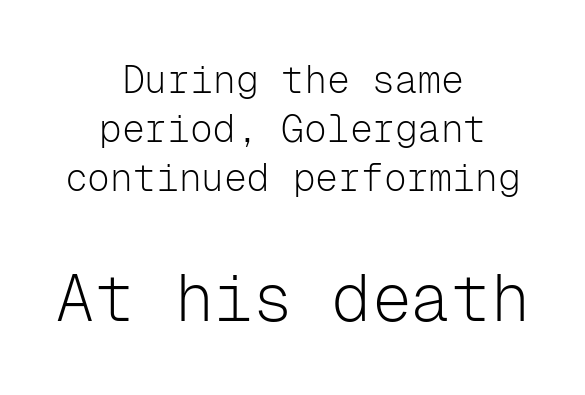
The image shows 66 px light sans-serif type, upright, monospaced; set centered, normal line spacing (1.29x), normal letter spacing, not underlined; the second (bottom) block is 1.74x larger; low stroke contrast and a medium x-height.
